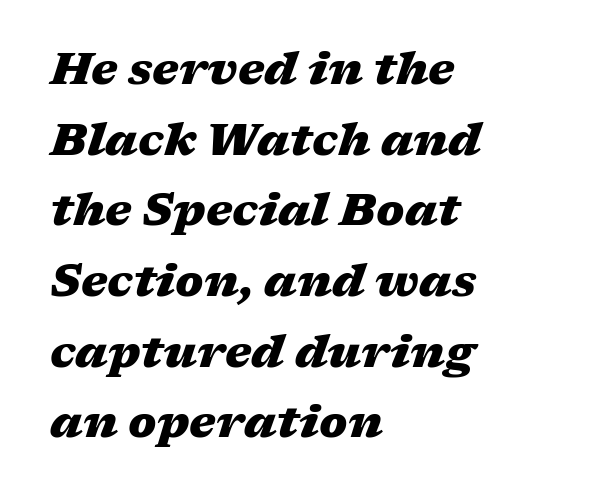
{"italic": "yes", "lean": "right", "slant_degrees": 17, "bold": "yes", "weight": "heavy", "width": "wide", "stroke_contrast": "medium", "x_height": "medium", "monospaced": "no", "underline": "no", "align": "left", "line_spacing": "normal", "line_spacing_ratio": 1.57, "letter_spacing": "normal", "letter_spacing_em": 0.0, "glyph_px": 45}
